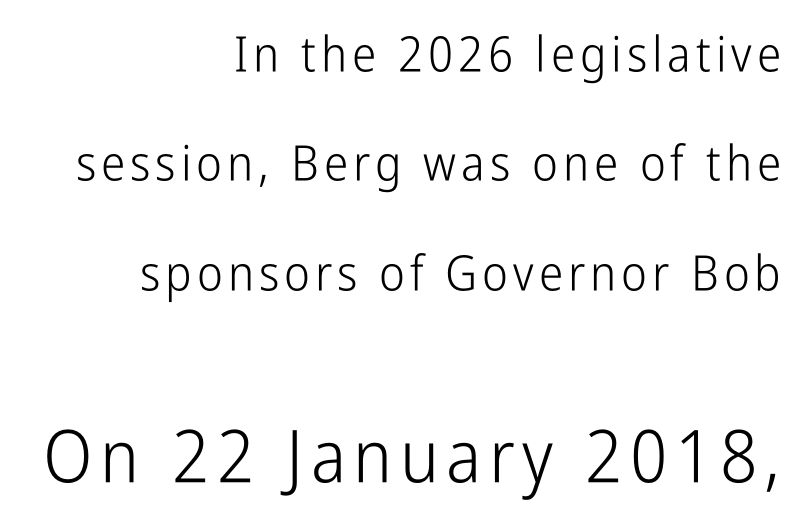
A roman cut, with each character standing at attention. What's the leading like? Stretched, with rows far apart. The lines are quadded right. Stems and bowls with no extra thickness — not bold. A typesetter would call this proportional, since set widths differ per character.
